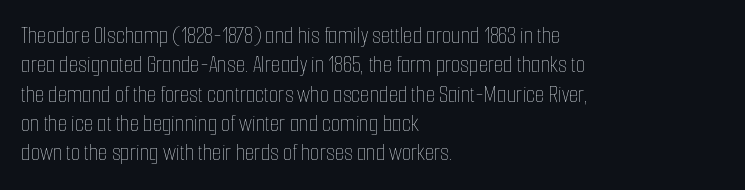
{"italic": "no", "bold": "no", "underline": "no", "align": "left", "line_spacing_ratio": 1.22, "letter_spacing": "normal", "letter_spacing_em": 0.0, "glyph_px": 24}
